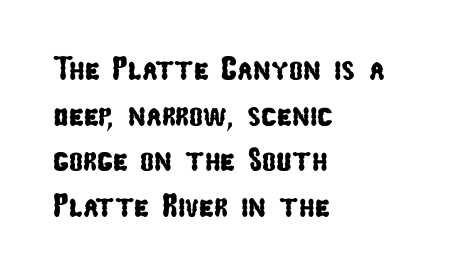
Q: Is the typeface a serif or a sans-serif typeface? A: Sans-serif.
Q: Is the text underlined? A: No.
Q: How is the paragraph aligned? A: Left-aligned.
Q: Is the spacing between letters normal or unusually wide? A: Normal.
Q: Is the spacing between lines tight, normal or loose? A: Normal.
Q: Width (condensed, normal, or wide)? A: Condensed.
Q: Stroke contrast? A: Low.
Q: x-height? A: Medium.
Q: Monospaced? A: No.
